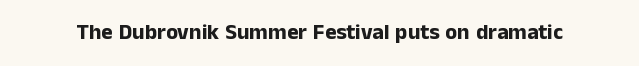
Short note: letters normally spaced. Words float on clear page, feet unadorned. The letters stand upright; this is a roman face. Heavy, bold letterforms.
